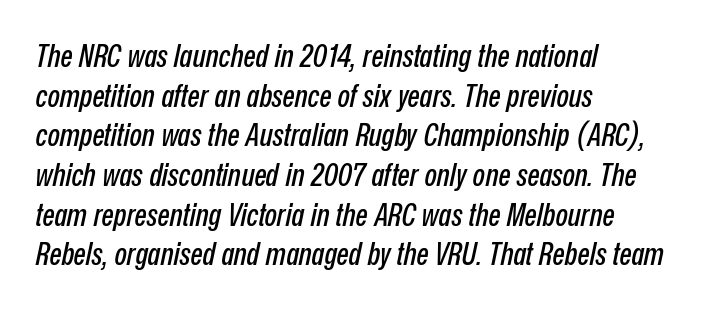
{"italic": "yes", "lean": "right", "slant_degrees": 12, "width": "condensed", "stroke_contrast": "low", "x_height": "medium", "monospaced": "no", "underline": "no", "align": "left", "line_spacing_ratio": 1.24, "letter_spacing": "normal", "letter_spacing_em": 0.0, "glyph_px": 32}
